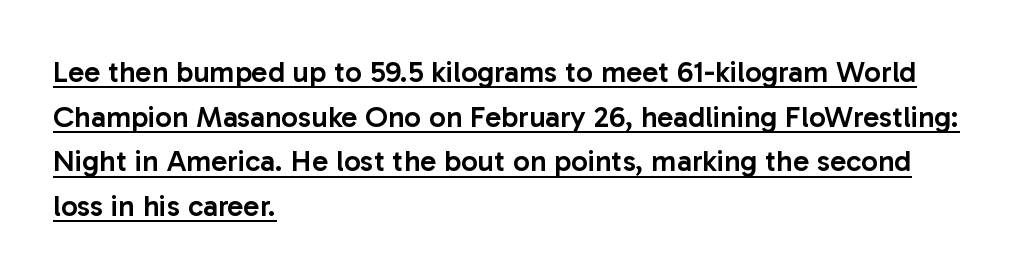
The typesetter has applied underlining to the passage shown. Here the designer chose a conventional face with non-uniform glyph widths. Weight check: semibold — heavier than regular, not quite bold. Successive baselines arrive at the customary interval. The rag falls on the right side of this text block. The face used here is a sans, in the tradition of grotesques and geometrics.
